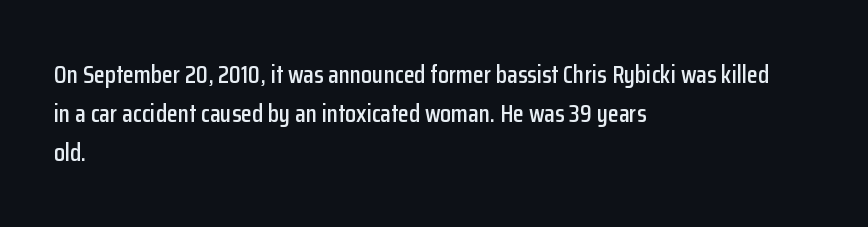
The image shows 25 px text type, upright; set left-aligned, normal line spacing (1.57x), normal letter spacing, not underlined.
